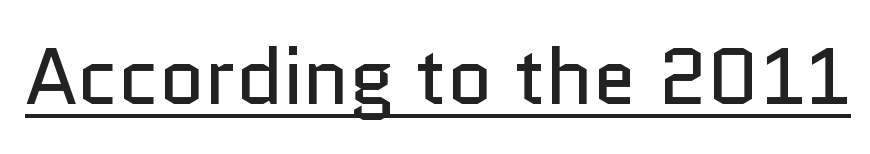
Q: Is the text bold? A: No.
Q: Is the text italic (slanted)? A: No, it is upright.
Q: Is the typeface a serif or a sans-serif typeface? A: Sans-serif.
Q: Is the text underlined? A: Yes.
Q: Is the spacing between letters normal or unusually wide? A: Normal.
Q: Width (condensed, normal, or wide)? A: Normal.
Q: Stroke contrast? A: Low.
Q: x-height? A: Medium.
Q: Monospaced? A: No.
